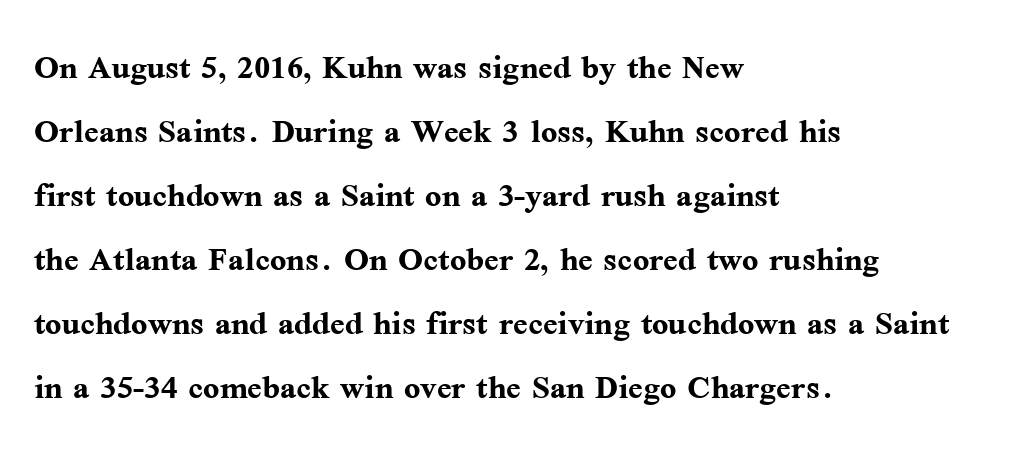
Q: Is the text bold? A: Yes.
Q: Is the text italic (slanted)? A: No, it is upright.
Q: Is the typeface a serif or a sans-serif typeface? A: Serif.
Q: Is the text underlined? A: No.
Q: How is the paragraph aligned? A: Left-aligned.
Q: Is the spacing between letters normal or unusually wide? A: Normal.
Q: Is the spacing between lines tight, normal or loose? A: Normal.
Q: Width (condensed, normal, or wide)? A: Normal.
Q: Stroke contrast? A: Medium.
Q: x-height? A: Medium.
Q: Monospaced? A: No.
